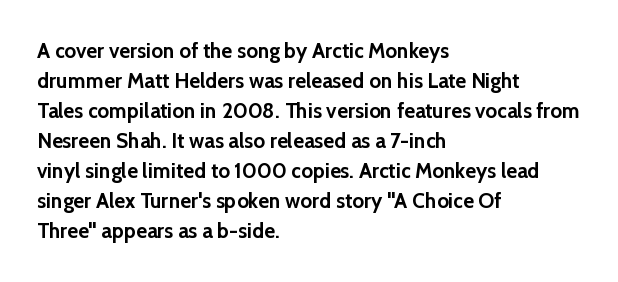
Q: Is the text bold? A: Yes.
Q: Is the text italic (slanted)? A: No, it is upright.
Q: Is the text underlined? A: No.
Q: How is the paragraph aligned? A: Left-aligned.
Q: Is the spacing between letters normal or unusually wide? A: Normal.
Q: Is the spacing between lines tight, normal or loose? A: Normal.
